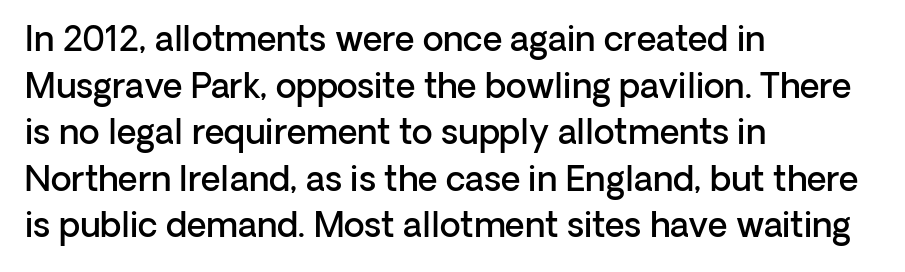
Q: Is the text bold? A: Semi-bold.
Q: Is the text italic (slanted)? A: No, it is upright.
Q: Is the typeface a serif or a sans-serif typeface? A: Sans-serif.
Q: Is the text underlined? A: No.
Q: How is the paragraph aligned? A: Left-aligned.
Q: Is the spacing between letters normal or unusually wide? A: Normal.
Q: Is the spacing between lines tight, normal or loose? A: Normal.
Q: Width (condensed, normal, or wide)? A: Normal.
Q: Stroke contrast? A: Low.
Q: x-height? A: Medium.
Q: Monospaced? A: No.
